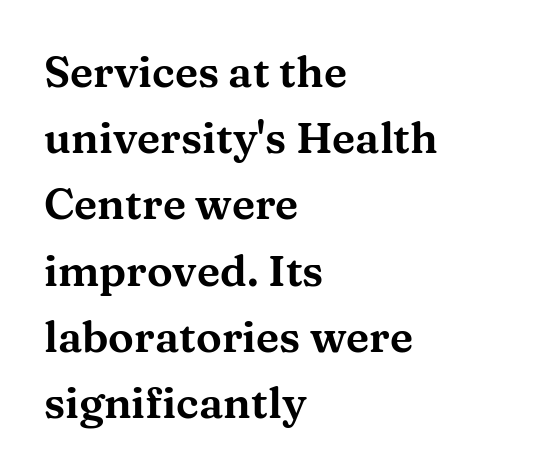
{"serif": "yes", "italic": "no", "width": "wide", "stroke_contrast": "medium", "x_height": "medium", "monospaced": "no", "underline": "no", "align": "left", "line_spacing": "normal", "line_spacing_ratio": 1.54, "letter_spacing": "normal", "letter_spacing_em": 0.0, "glyph_px": 43}
